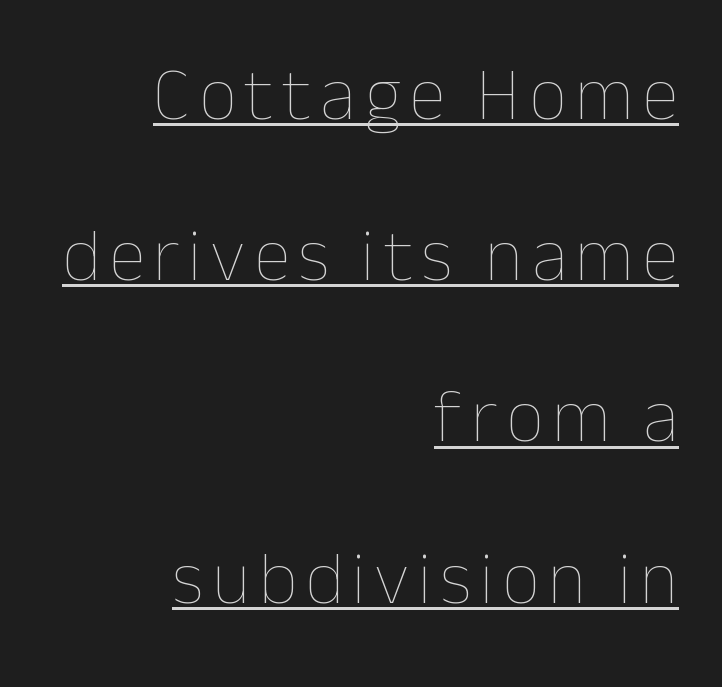
Q: Is the text bold? A: No.
Q: Is the text italic (slanted)? A: No, it is upright.
Q: Is the text underlined? A: Yes.
Q: How is the paragraph aligned? A: Right-aligned.
Q: Is the spacing between lines tight, normal or loose? A: Loose.
Q: Width (condensed, normal, or wide)? A: Normal.
Q: Stroke contrast? A: Low.
Q: x-height? A: Medium.
Q: Monospaced? A: No.
